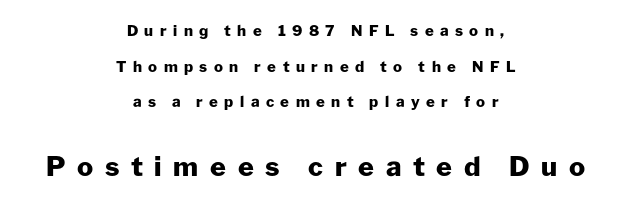
The image shows 27 px bold type, upright; set centered, loose line spacing (2.37x), unusually wide letter spacing (+0.43 em), not underlined; the second (bottom) block is 1.8x larger.
